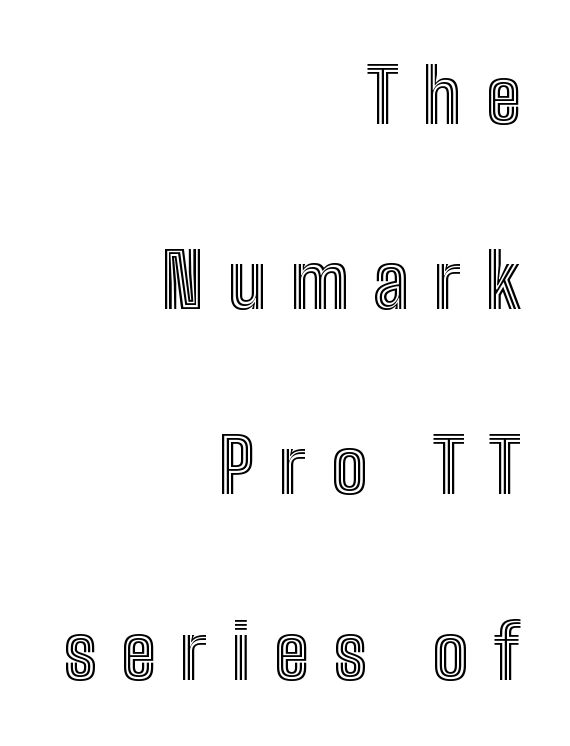
The image shows 75 px condensed type, upright; set right-aligned, loose line spacing (2.47x), unusually wide letter spacing (+0.33 em), not underlined; a medium x-height.
